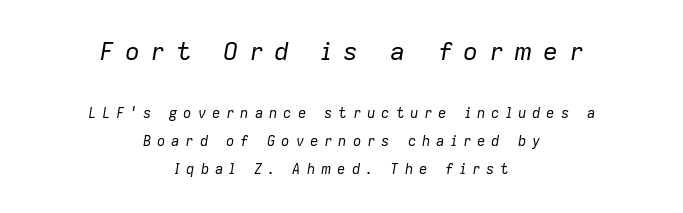
The image shows 25 px text type, italic (leaning right); set centered, loose line spacing (1.98x), unusually wide letter spacing (+0.42 em), not underlined; the first (top) block is 1.79x larger.
